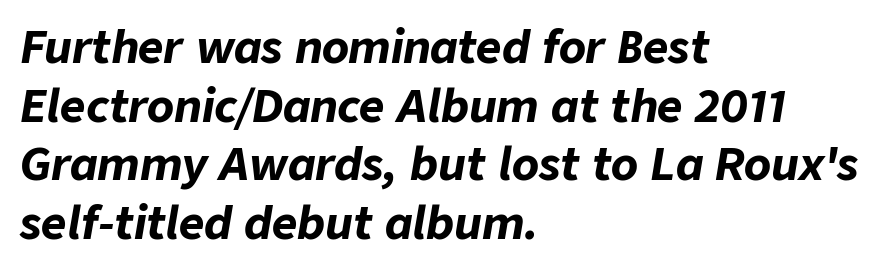
Q: Is the text bold? A: Yes.
Q: Is the text italic (slanted)? A: Yes, it leans right by about 9 degrees.
Q: Is the text underlined? A: No.
Q: How is the paragraph aligned? A: Left-aligned.
Q: Is the spacing between letters normal or unusually wide? A: Normal.
Q: Is the spacing between lines tight, normal or loose? A: Normal.
Q: Width (condensed, normal, or wide)? A: Normal.
Q: Stroke contrast? A: Low.
Q: x-height? A: Medium.
Q: Monospaced? A: No.
